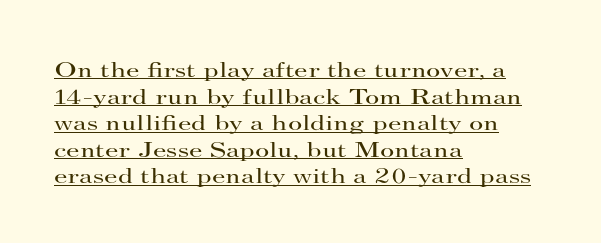
The image shows 22 px text type, upright; set left-aligned, line spacing 1.21x, normal letter spacing, underlined.
